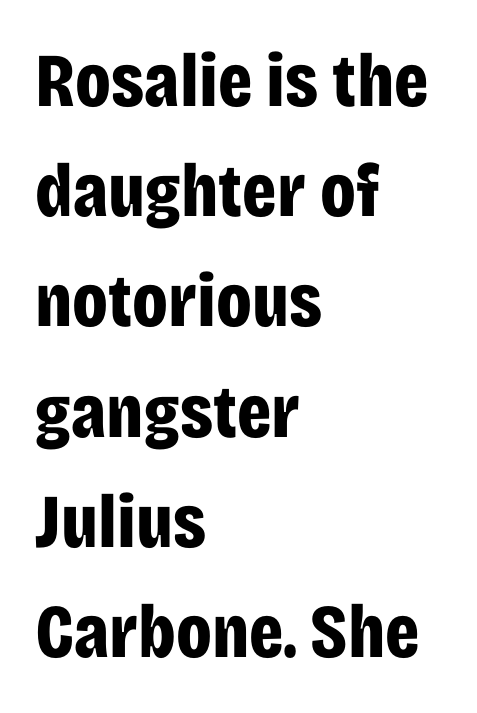
The image shows 76 px bold, condensed sans-serif type, upright; set left-aligned, normal line spacing (1.45x), normal letter spacing, not underlined; low stroke contrast and a large x-height.
